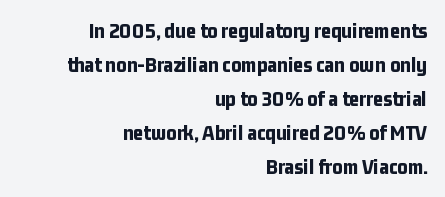
{"italic": "no", "bold": "yes", "underline": "no", "align": "right", "line_spacing": "normal", "line_spacing_ratio": 1.54, "letter_spacing": "normal", "letter_spacing_em": 0.0, "glyph_px": 22}
